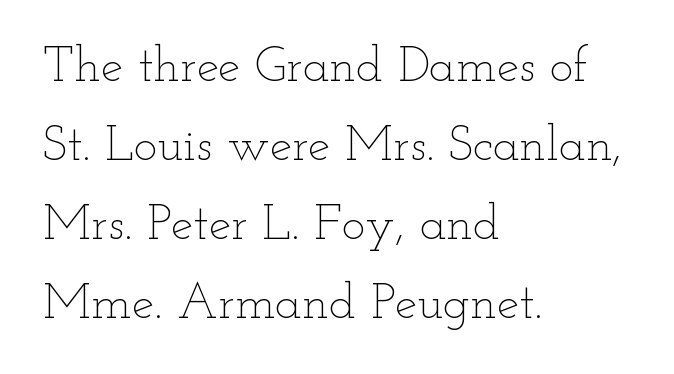
{"italic": "no", "bold": "no", "weight": "thin", "width": "wide", "stroke_contrast": "low", "x_height": "small", "monospaced": "no", "underline": "no", "align": "left", "line_spacing": "normal", "line_spacing_ratio": 1.58, "letter_spacing": "normal", "letter_spacing_em": 0.0, "glyph_px": 50}
